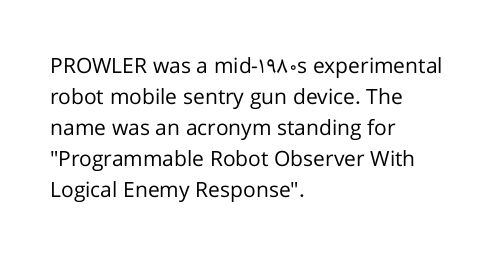
Q: Is the text bold? A: No.
Q: Is the text italic (slanted)? A: No, it is upright.
Q: Is the text underlined? A: No.
Q: How is the paragraph aligned? A: Left-aligned.
Q: Is the spacing between letters normal or unusually wide? A: Normal.
Q: Is the spacing between lines tight, normal or loose? A: Normal.
